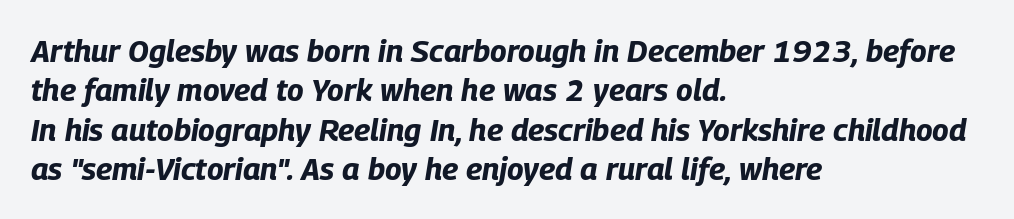
{"italic": "yes", "lean": "right", "slant_degrees": 9, "bold": "yes", "weight": "bold", "width": "condensed", "stroke_contrast": "low", "x_height": "large", "monospaced": "no", "underline": "no", "align": "left", "line_spacing": "normal", "line_spacing_ratio": 1.27, "letter_spacing": "normal", "letter_spacing_em": 0.0, "glyph_px": 31}
